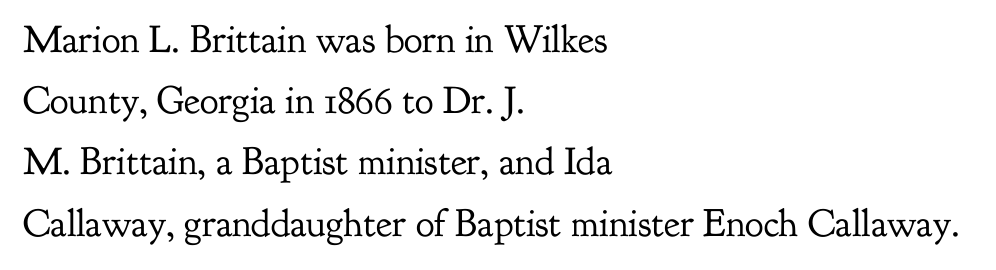
Plain, unruled lines of type. Compared with a centered layout, this one pins lines to the left instead. Here the designer chose a conventional face with non-uniform glyph widths. This is not heavy type; no bold has been used.
